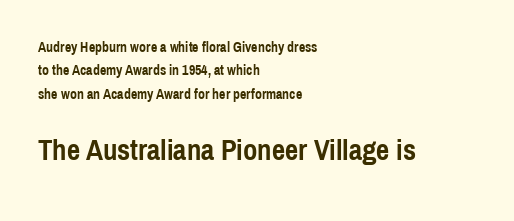
The image shows 29 px semibold, condensed sans-serif type, upright; set left-aligned, normal line spacing (1.67x), normal letter spacing, not underlined; the second (bottom) block is 2.07x larger; a medium x-height.
